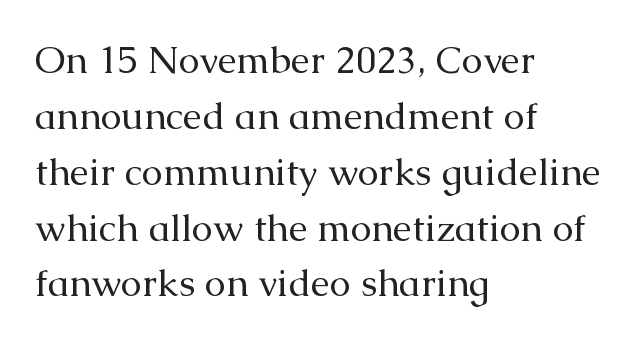
The image shows 38 px regular-weight serif type, upright; set left-aligned, normal line spacing (1.47x), normal letter spacing, not underlined; medium stroke contrast and a medium x-height.
